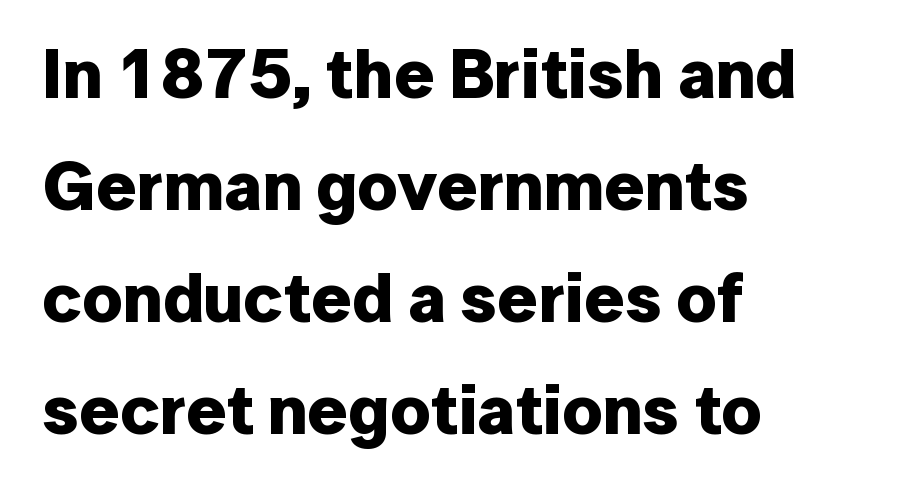
Q: Is the text bold? A: Yes.
Q: Is the text italic (slanted)? A: No, it is upright.
Q: Is the typeface a serif or a sans-serif typeface? A: Sans-serif.
Q: Is the text underlined? A: No.
Q: How is the paragraph aligned? A: Left-aligned.
Q: Is the spacing between letters normal or unusually wide? A: Normal.
Q: Is the spacing between lines tight, normal or loose? A: Normal.
Q: Width (condensed, normal, or wide)? A: Normal.
Q: Stroke contrast? A: Low.
Q: x-height? A: Medium.
Q: Monospaced? A: No.
